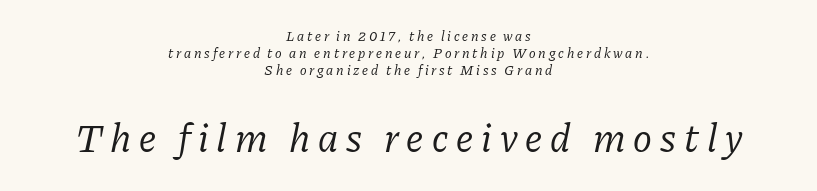
Q: Is the text bold? A: No.
Q: Is the text italic (slanted)? A: Yes, it leans right by about 11 degrees.
Q: Is the typeface a serif or a sans-serif typeface? A: Serif.
Q: Is the text underlined? A: No.
Q: How is the paragraph aligned? A: Centered.
Q: Is the spacing between letters normal or unusually wide? A: Unusually wide.
Q: Which block of text is set in a larger size, the first (top) or the second (bottom)? A: The second (bottom) one.
Q: Width (condensed, normal, or wide)? A: Normal.
Q: Stroke contrast? A: Low.
Q: x-height? A: Medium.
Q: Monospaced? A: No.
